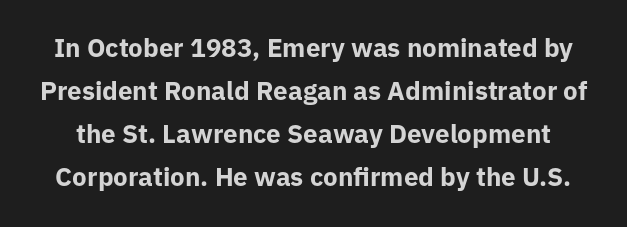
The font is running at its bold setting. Observe the ordinary spacing: letters are neighbours, not strangers. Lines of text with bare space underneath. Unlike italic type, these characters show no tilt at all. What's the leading like? Ordinary, nothing unusual.
